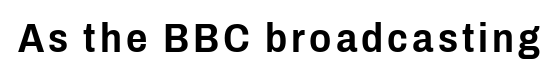
Q: Is the text italic (slanted)? A: No, it is upright.
Q: Is the typeface a serif or a sans-serif typeface? A: Sans-serif.
Q: Is the text underlined? A: No.
Q: Width (condensed, normal, or wide)? A: Condensed.
Q: Stroke contrast? A: Low.
Q: x-height? A: Medium.
Q: Monospaced? A: No.
